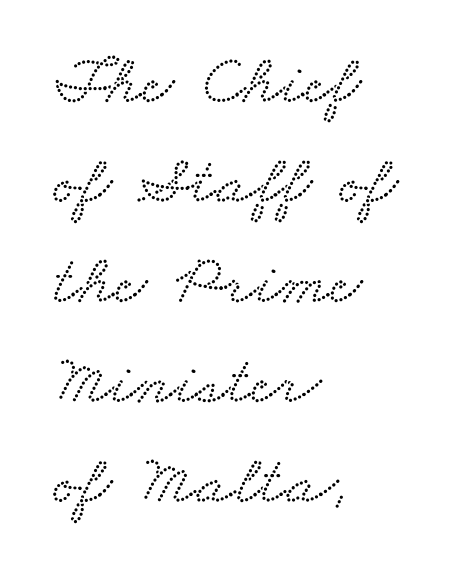
Q: Is the typeface a serif or a sans-serif typeface? A: Serif.
Q: Is the text underlined? A: No.
Q: How is the paragraph aligned? A: Left-aligned.
Q: Is the spacing between letters normal or unusually wide? A: Normal.
Q: Is the spacing between lines tight, normal or loose? A: Normal.
Q: Width (condensed, normal, or wide)? A: Wide.
Q: Stroke contrast? A: Low.
Q: x-height? A: Small.
Q: Monospaced? A: No.
